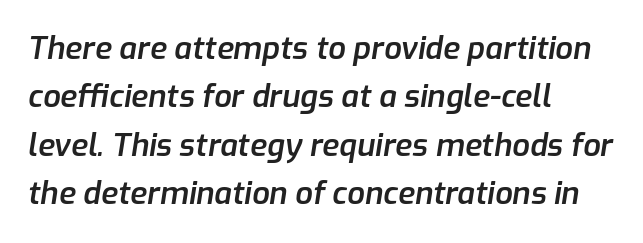
{"italic": "yes", "lean": "right", "slant_degrees": 9, "bold": "semi", "weight": "semibold", "width": "normal", "stroke_contrast": "low", "x_height": "medium", "monospaced": "no", "underline": "no", "align": "left", "line_spacing": "normal", "line_spacing_ratio": 1.56, "letter_spacing": "normal", "letter_spacing_em": 0.0, "glyph_px": 31}
